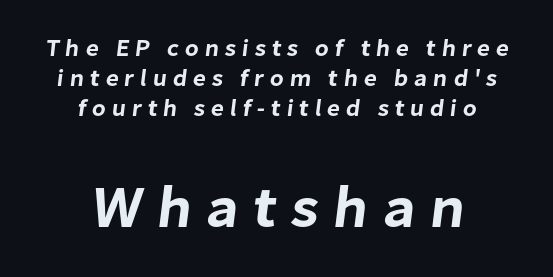
The setting favours the middle, as headings and verse often do. The face used here is a sans, in the tradition of grotesques and geometrics. How are the letters spaced? Widely, with obvious added tracking. Is this a fixed-width face? No — the glyphs have proportional, varying widths. Which chunk is bigger? The second one — the bottom block dwarfs the top. The specimen omits any rule beneath the text block's lines.
